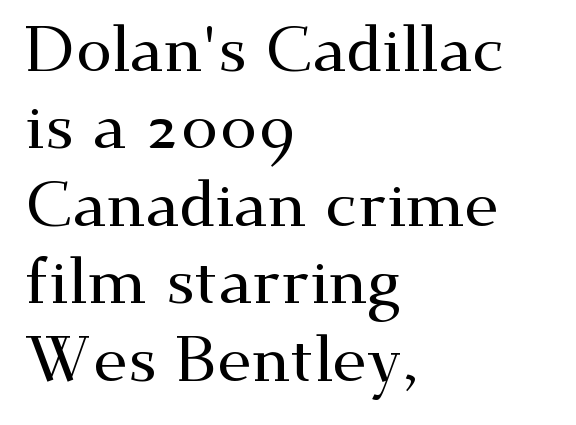
Q: Is the text italic (slanted)? A: No, it is upright.
Q: Is the typeface a serif or a sans-serif typeface? A: Serif.
Q: Is the text underlined? A: No.
Q: How is the paragraph aligned? A: Left-aligned.
Q: Is the spacing between letters normal or unusually wide? A: Normal.
Q: Width (condensed, normal, or wide)? A: Wide.
Q: Stroke contrast? A: Medium.
Q: x-height? A: Small.
Q: Monospaced? A: No.
